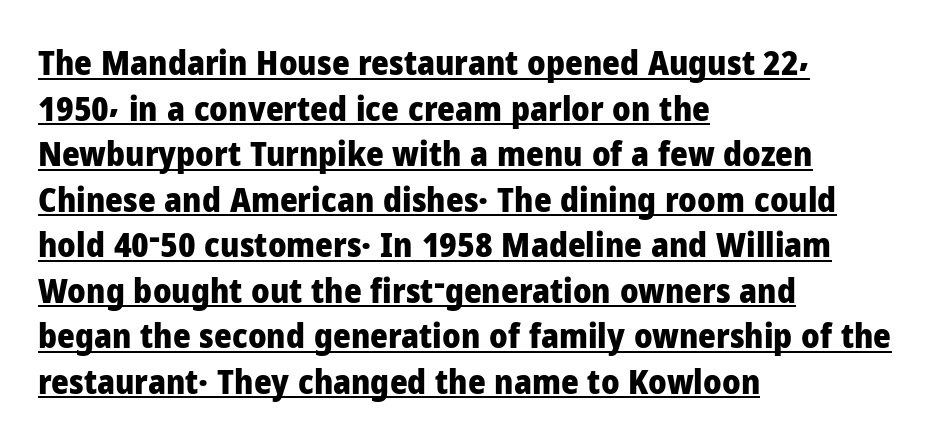
{"serif": "no", "italic": "no", "bold": "yes", "weight": "heavy", "width": "normal", "stroke_contrast": "low", "x_height": "medium", "monospaced": "no", "underline": "yes", "align": "left", "line_spacing": "normal", "line_spacing_ratio": 1.34, "letter_spacing": "normal", "letter_spacing_em": 0.0, "glyph_px": 34}
